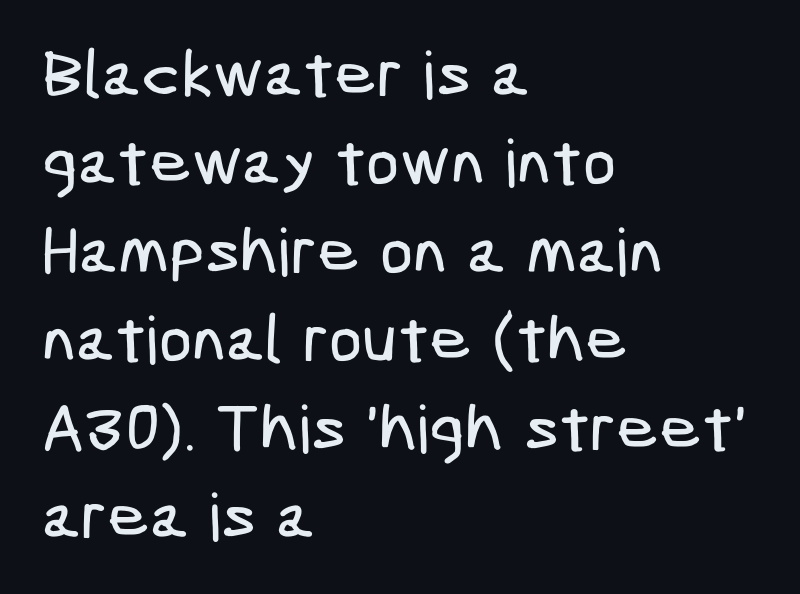
The image shows 66 px condensed sans-serif type; set left-aligned, normal line spacing (1.34x), normal letter spacing, not underlined; low stroke contrast and a medium x-height.
